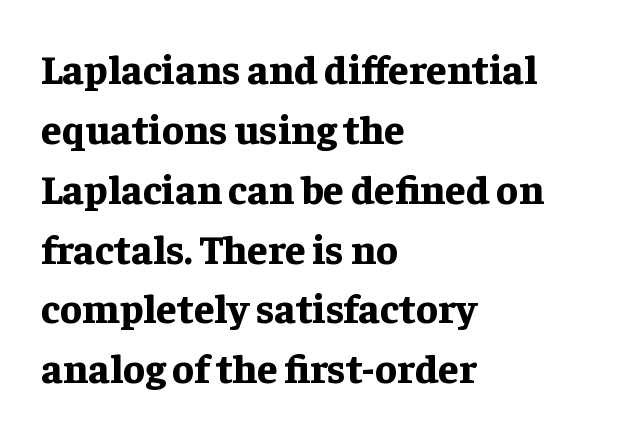
Q: Is the text bold? A: Yes.
Q: Is the text italic (slanted)? A: No, it is upright.
Q: Is the typeface a serif or a sans-serif typeface? A: Serif.
Q: Is the text underlined? A: No.
Q: How is the paragraph aligned? A: Left-aligned.
Q: Is the spacing between letters normal or unusually wide? A: Normal.
Q: Is the spacing between lines tight, normal or loose? A: Normal.
Q: Width (condensed, normal, or wide)? A: Normal.
Q: Stroke contrast? A: Low.
Q: x-height? A: Medium.
Q: Monospaced? A: No.
